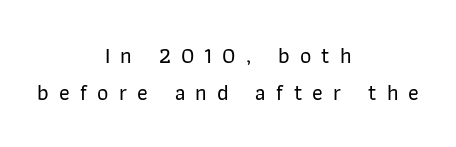
Q: Is the text italic (slanted)? A: No, it is upright.
Q: Is the text underlined? A: No.
Q: How is the paragraph aligned? A: Centered.
Q: Is the spacing between letters normal or unusually wide? A: Unusually wide.
Q: Is the spacing between lines tight, normal or loose? A: Normal.
